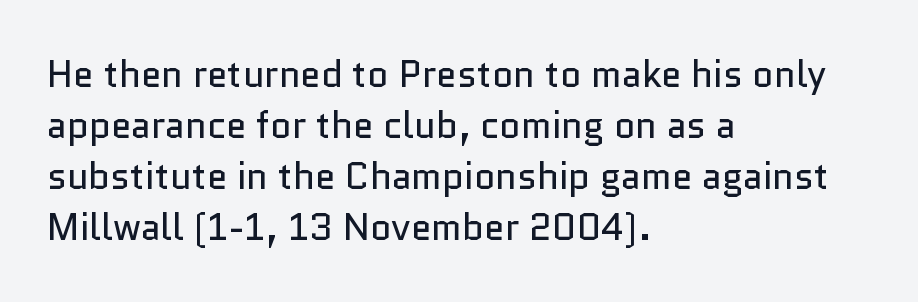
Characters follow at the spacing the type designer built in. Horizontal alignment here is leftward, the default for most running prose. The specimen reads as upright at a glance. Underlining? Definitely not there. Line spacing here is normal.
